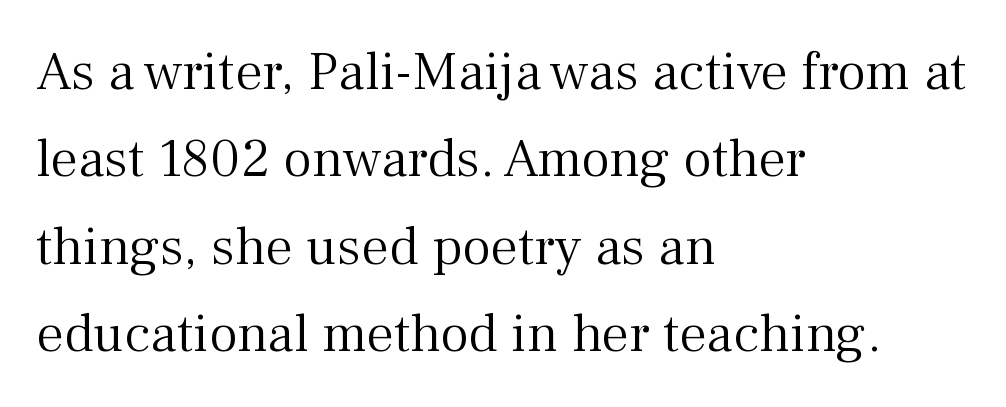
{"serif": "yes", "italic": "no", "bold": "no", "weight": "light", "width": "normal", "stroke_contrast": "medium", "x_height": "medium", "monospaced": "no", "underline": "no", "align": "left", "line_spacing": "normal", "line_spacing_ratio": 1.59, "letter_spacing": "normal", "letter_spacing_em": 0.0, "glyph_px": 55}
